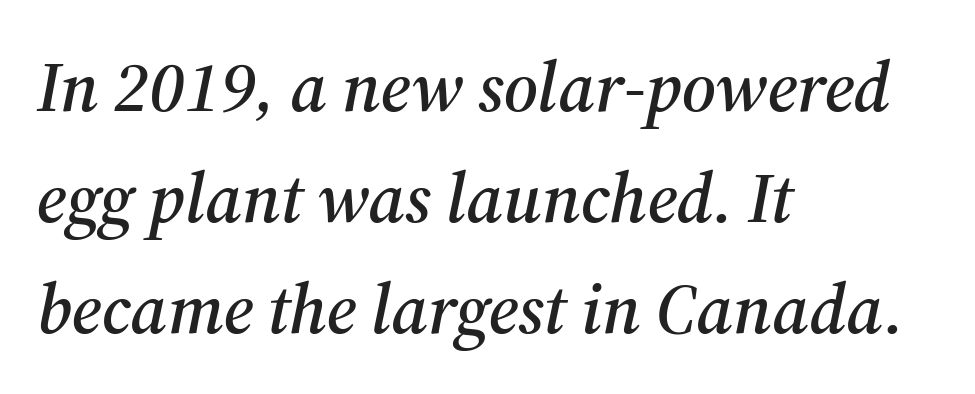
Do the characters align in a grid? No, the font is proportional. A classic flush-left, rag-right setting is used for this passage. Compared with typical body copy, the letter spacing here is the same. Old-style or modern, the face here clearly has serifs. Descenders hang freely into open space. You can tell it's italic because the verticals aren't actually vertical.
